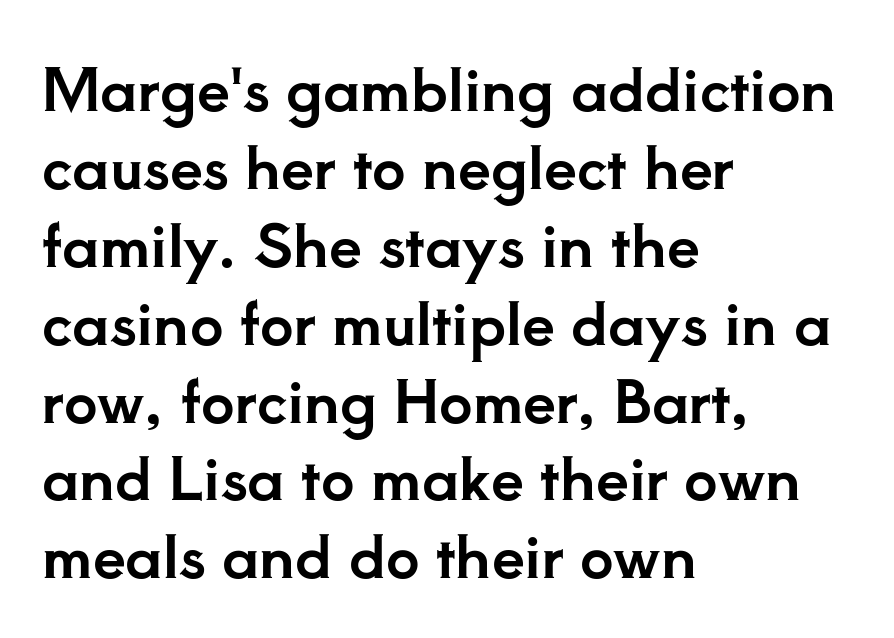
The image shows 59 px serif type, upright; set left-aligned, normal line spacing (1.32x), normal letter spacing, not underlined; low stroke contrast and a small x-height.
